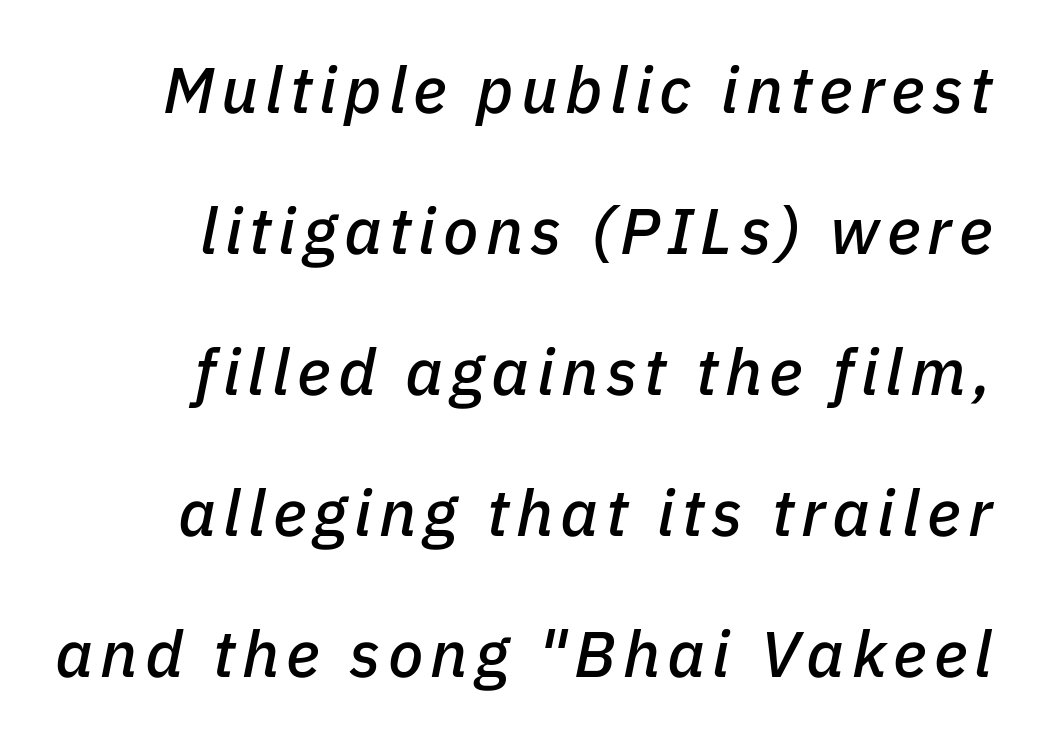
{"italic": "yes", "lean": "right", "slant_degrees": 11, "width": "normal", "stroke_contrast": "low", "x_height": "medium", "monospaced": "no", "underline": "no", "align": "right", "line_spacing": "loose", "line_spacing_ratio": 2.17, "glyph_px": 65}
